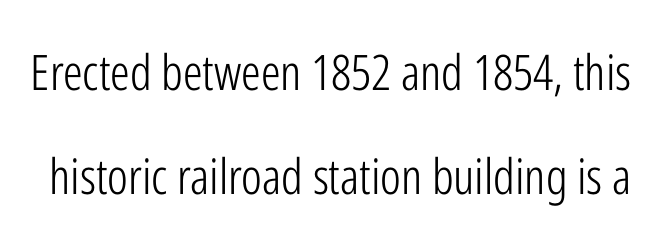
The image shows 49 px light, condensed sans-serif type, upright; set loose line spacing (2.12x), normal letter spacing, not underlined; low stroke contrast and a medium x-height.
